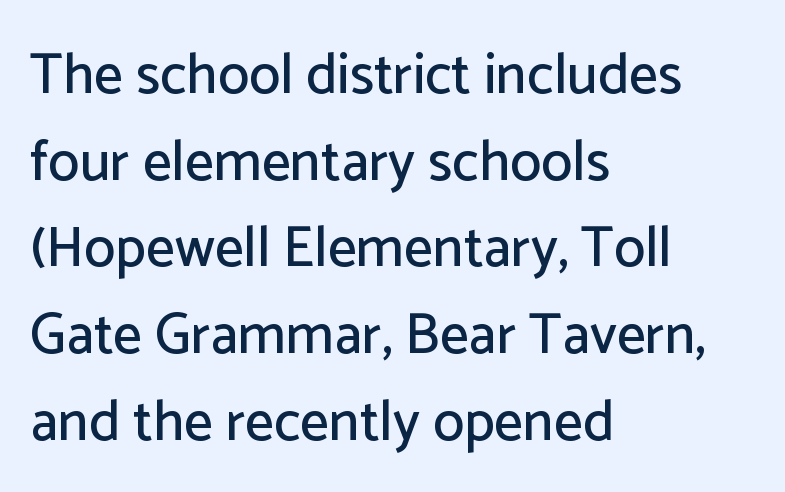
Q: Is the text italic (slanted)? A: No, it is upright.
Q: Is the typeface a serif or a sans-serif typeface? A: Sans-serif.
Q: Is the text underlined? A: No.
Q: How is the paragraph aligned? A: Left-aligned.
Q: Is the spacing between letters normal or unusually wide? A: Normal.
Q: Is the spacing between lines tight, normal or loose? A: Normal.
Q: Width (condensed, normal, or wide)? A: Normal.
Q: Stroke contrast? A: Low.
Q: x-height? A: Medium.
Q: Monospaced? A: No.
